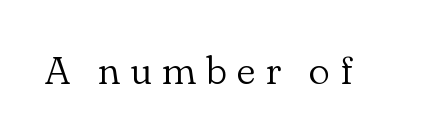
The image shows 40 px light serif type, upright; set unusually wide letter spacing (+0.25 em), not underlined; low stroke contrast and a small x-height.
